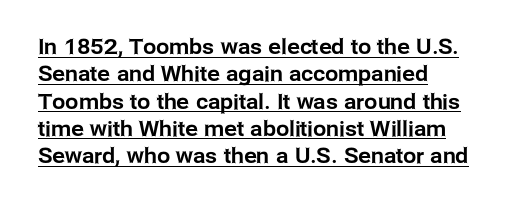
The image shows 21 px text type, upright; set normal line spacing (1.3x), normal letter spacing, underlined.
